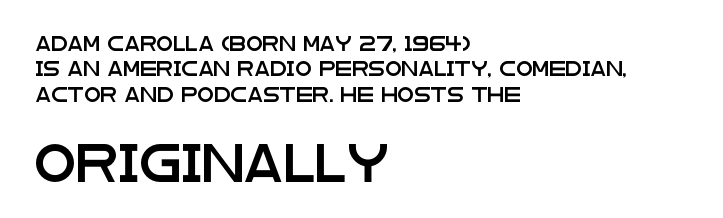
Q: Is the text italic (slanted)? A: No, it is upright.
Q: Is the typeface a serif or a sans-serif typeface? A: Sans-serif.
Q: Is the text underlined? A: No.
Q: How is the paragraph aligned? A: Left-aligned.
Q: Is the spacing between letters normal or unusually wide? A: Normal.
Q: Is the spacing between lines tight, normal or loose? A: Normal.
Q: Which block of text is set in a larger size, the first (top) or the second (bottom)? A: The second (bottom) one.
Q: Width (condensed, normal, or wide)? A: Wide.
Q: Stroke contrast? A: Low.
Q: x-height? A: Large.
Q: Monospaced? A: No.
